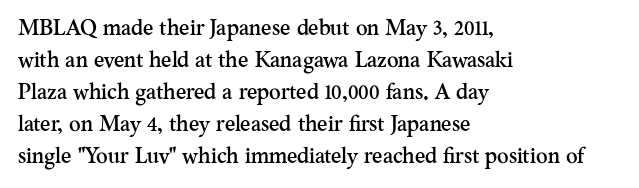
Left-aligned paragraph, ragged on the right. Rendered with straight, roman letterforms. Successive baselines arrive at the customary interval. Descenders are the only things crossing below the line. Is the letter spacing exaggerated? No — it looks like the ordinary default.
